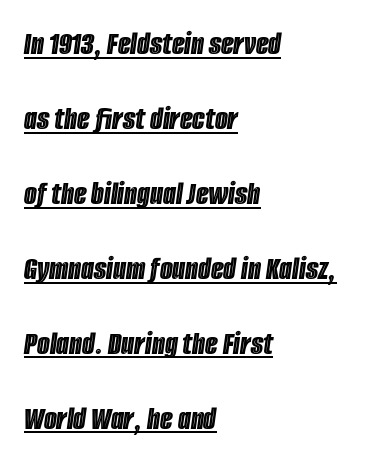
The image shows 33 px condensed type, italic (leaning right); set left-aligned, loose line spacing (2.27x), normal letter spacing, underlined; a large x-height.
